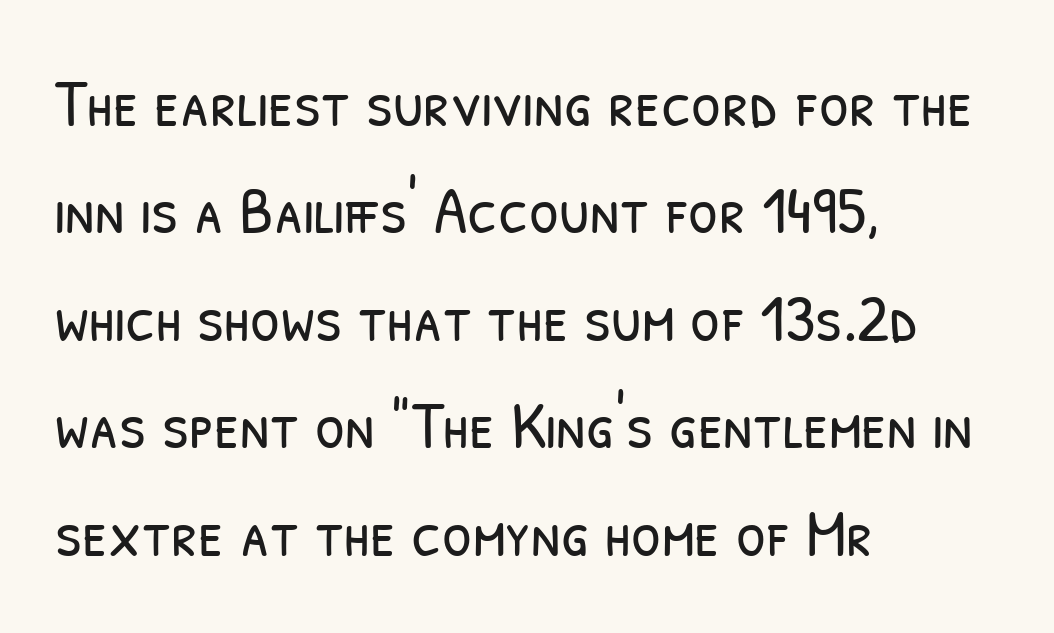
{"serif": "no", "bold": "no", "weight": "light", "width": "condensed", "stroke_contrast": "low", "x_height": "medium", "monospaced": "no", "underline": "no", "align": "left", "line_spacing": "normal", "line_spacing_ratio": 1.58, "letter_spacing": "normal", "letter_spacing_em": 0.0, "glyph_px": 68}
